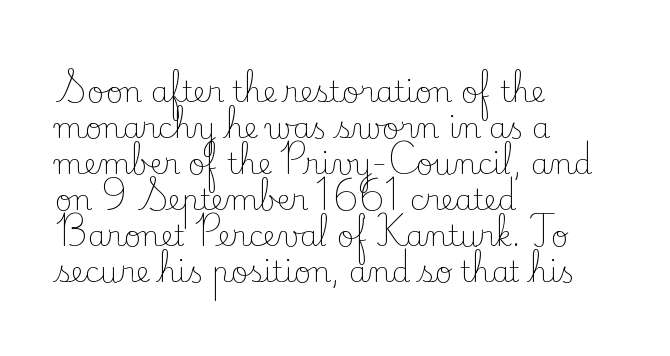
The image shows 29 px light serif type, upright; set left-aligned, line spacing 1.24x, normal letter spacing, not underlined; low stroke contrast and a small x-height.
